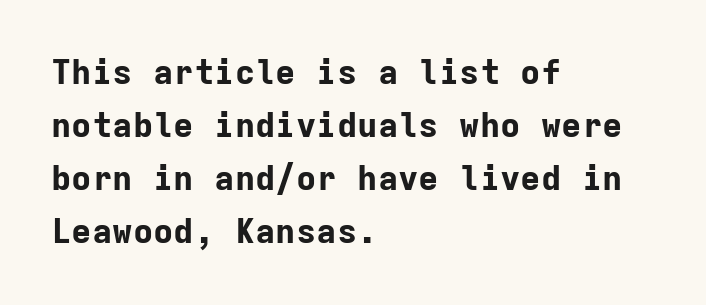
Default kerning and tracking; the words read as compact shapes. This block has exactly the height ordinary leading produces. Tall strokes in this sample are plumb rather than angled. Which margin do the lines hug? The left one — the right edge is uneven. The rendering uses typewriter-style spacing with identical character cells.
